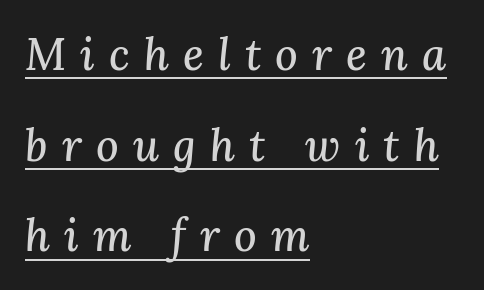
The image shows 44 px serif type, italic (leaning right); set left-aligned, loose line spacing (2.06x), unusually wide letter spacing (+0.32 em), underlined; medium stroke contrast and a medium x-height.
